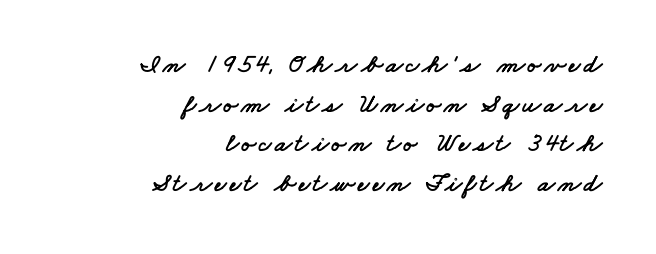
{"underline": "no", "align": "right", "line_spacing": "normal", "line_spacing_ratio": 1.52, "glyph_px": 26}
